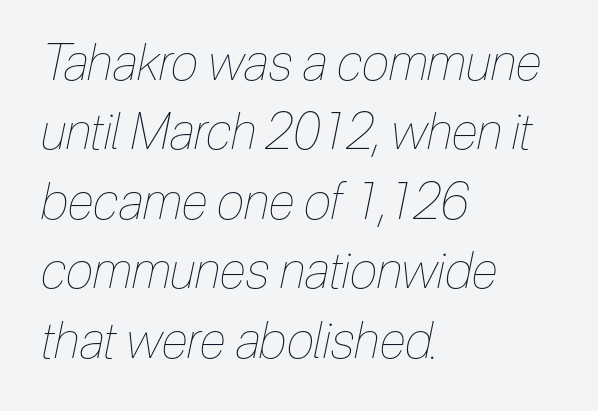
{"italic": "yes", "lean": "right", "slant_degrees": 12, "bold": "no", "weight": "thin", "width": "condensed", "stroke_contrast": "low", "x_height": "medium", "monospaced": "no", "underline": "no", "align": "left", "line_spacing": "normal", "line_spacing_ratio": 1.39, "letter_spacing": "normal", "letter_spacing_em": 0.0, "glyph_px": 50}
